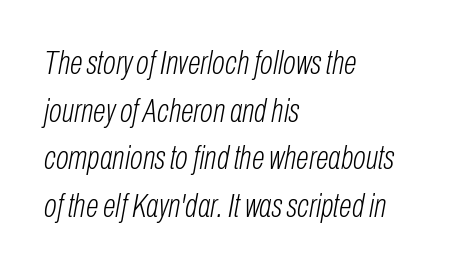
{"italic": "yes", "lean": "right", "slant_degrees": 10, "bold": "no", "weight": "light", "width": "condensed", "stroke_contrast": "low", "x_height": "medium", "monospaced": "no", "underline": "no", "align": "left", "line_spacing": "normal", "line_spacing_ratio": 1.4, "letter_spacing": "normal", "letter_spacing_em": 0.0, "glyph_px": 34}
